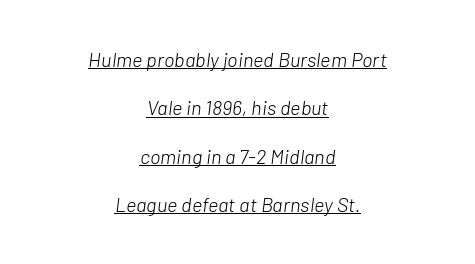
Visually the block forms a symmetrical silhouette, jagged on both flanks. A baseline rule has been typeset under these characters. Short note: letters normally spaced. These glyphs show unthickened strokes, regular width or finer.
